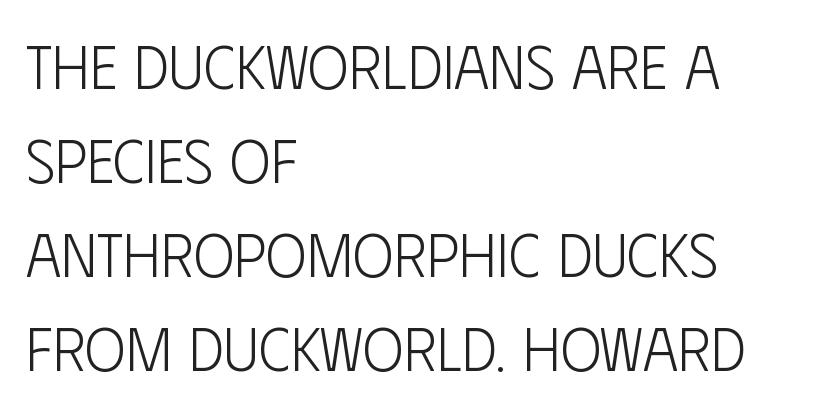
{"serif": "no", "italic": "no", "bold": "no", "weight": "light", "width": "condensed", "stroke_contrast": "low", "x_height": "large", "monospaced": "no", "underline": "no", "align": "left", "line_spacing": "normal", "line_spacing_ratio": 1.54, "letter_spacing": "normal", "letter_spacing_em": 0.0, "glyph_px": 61}
